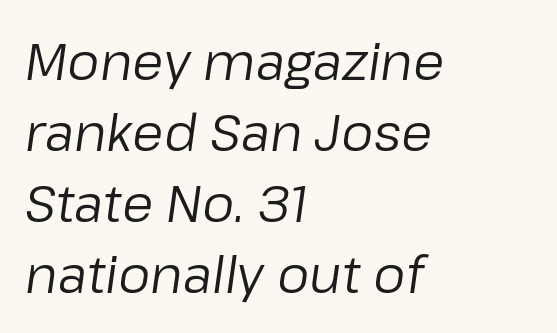
The string is rendered with underlining switched off. The setting favours the left margin, as ordinary paragraphs usually do. Tall strokes in this sample are angled rather than plumb. Vertical spacing — default. Varying glyph widths throughout — classic text-font behaviour. How are the letters spaced? Ordinarily, with no added tracking.
